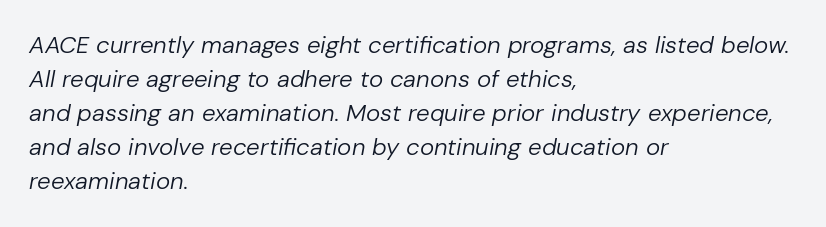
Q: Is the text bold? A: No.
Q: Is the text italic (slanted)? A: Yes, it leans right by about 10 degrees.
Q: Is the text underlined? A: No.
Q: How is the paragraph aligned? A: Left-aligned.
Q: Is the spacing between letters normal or unusually wide? A: Normal.
Q: Is the spacing between lines tight, normal or loose? A: Normal.
